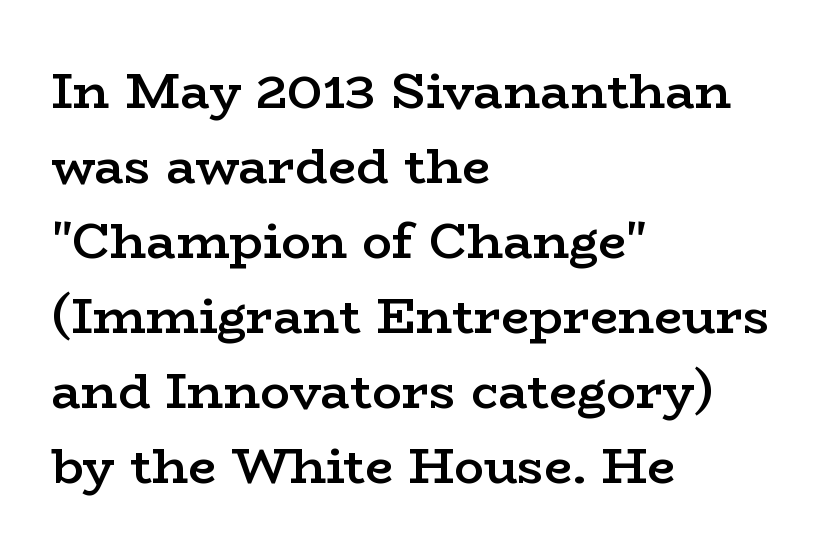
{"serif": "yes", "italic": "no", "bold": "semi", "weight": "semibold", "width": "wide", "stroke_contrast": "low", "x_height": "medium", "monospaced": "no", "underline": "no", "align": "left", "line_spacing": "normal", "line_spacing_ratio": 1.5, "letter_spacing": "normal", "letter_spacing_em": 0.0, "glyph_px": 50}
